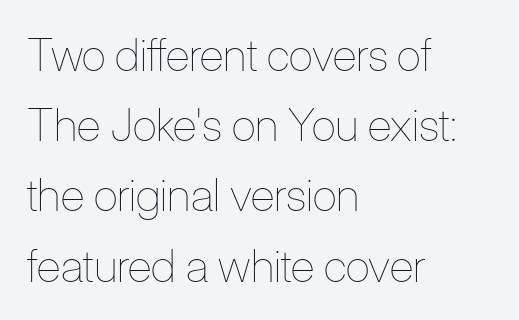
Q: Is the text bold? A: No.
Q: Is the text italic (slanted)? A: No, it is upright.
Q: Is the text underlined? A: No.
Q: How is the paragraph aligned? A: Left-aligned.
Q: Is the spacing between letters normal or unusually wide? A: Normal.
Q: Is the spacing between lines tight, normal or loose? A: Normal.
Q: Width (condensed, normal, or wide)? A: Condensed.
Q: Stroke contrast? A: Low.
Q: x-height? A: Medium.
Q: Monospaced? A: No.
